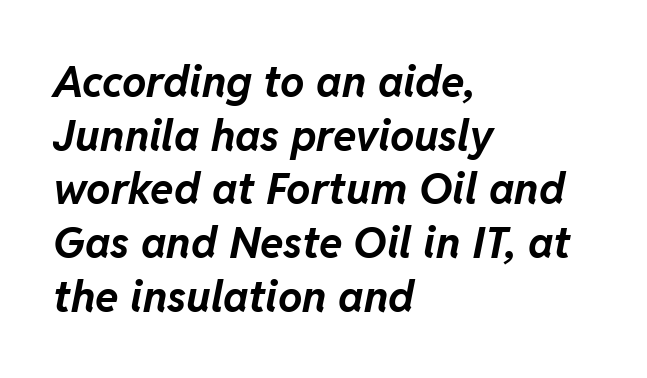
{"italic": "yes", "lean": "right", "slant_degrees": 11, "bold": "yes", "weight": "bold", "width": "normal", "stroke_contrast": "low", "x_height": "medium", "monospaced": "no", "underline": "no", "align": "left", "line_spacing": "normal", "line_spacing_ratio": 1.25, "letter_spacing": "normal", "letter_spacing_em": 0.0, "glyph_px": 43}
